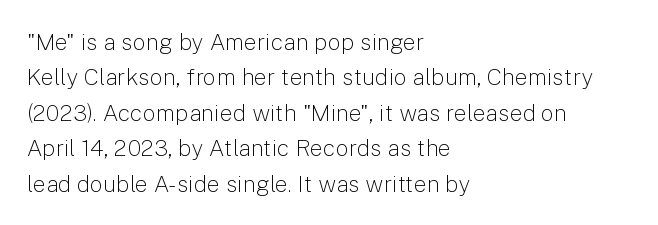
Q: Is the text bold? A: No.
Q: Is the text italic (slanted)? A: No, it is upright.
Q: Is the text underlined? A: No.
Q: How is the paragraph aligned? A: Left-aligned.
Q: Is the spacing between letters normal or unusually wide? A: Normal.
Q: Is the spacing between lines tight, normal or loose? A: Normal.
